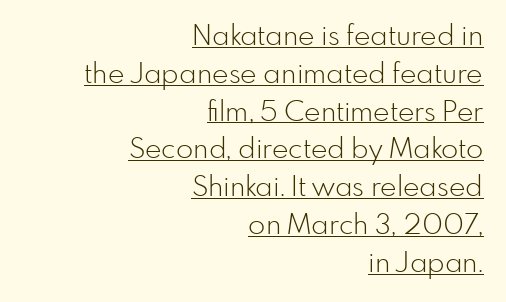
{"serif": "no", "italic": "no", "bold": "no", "weight": "light", "width": "normal", "stroke_contrast": "low", "x_height": "small", "monospaced": "no", "underline": "yes", "align": "right", "line_spacing": "normal", "line_spacing_ratio": 1.35, "letter_spacing": "normal", "letter_spacing_em": 0.0, "glyph_px": 28}
